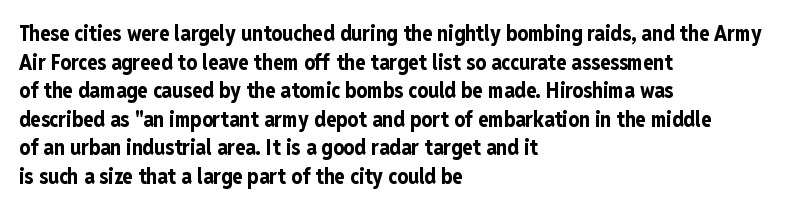
Q: Is the text bold? A: Yes.
Q: Is the text italic (slanted)? A: No, it is upright.
Q: Is the text underlined? A: No.
Q: How is the paragraph aligned? A: Left-aligned.
Q: Is the spacing between letters normal or unusually wide? A: Normal.
Q: Is the spacing between lines tight, normal or loose? A: Normal.
